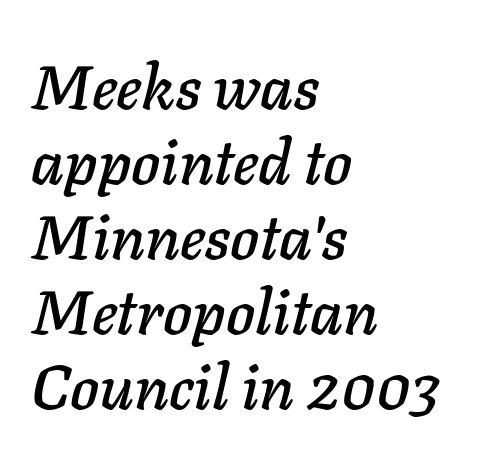
Q: Is the text italic (slanted)? A: Yes, it leans right by about 11 degrees.
Q: Is the text underlined? A: No.
Q: How is the paragraph aligned? A: Left-aligned.
Q: Is the spacing between letters normal or unusually wide? A: Normal.
Q: Width (condensed, normal, or wide)? A: Normal.
Q: Stroke contrast? A: Low.
Q: x-height? A: Medium.
Q: Monospaced? A: No.
